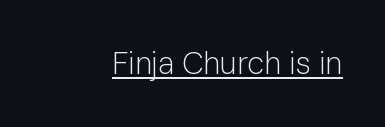
Q: Is the text bold? A: No.
Q: Is the text italic (slanted)? A: No, it is upright.
Q: Is the typeface a serif or a sans-serif typeface? A: Sans-serif.
Q: Is the text underlined? A: Yes.
Q: Is the spacing between letters normal or unusually wide? A: Normal.
Q: Width (condensed, normal, or wide)? A: Normal.
Q: Stroke contrast? A: Low.
Q: x-height? A: Medium.
Q: Monospaced? A: No.
